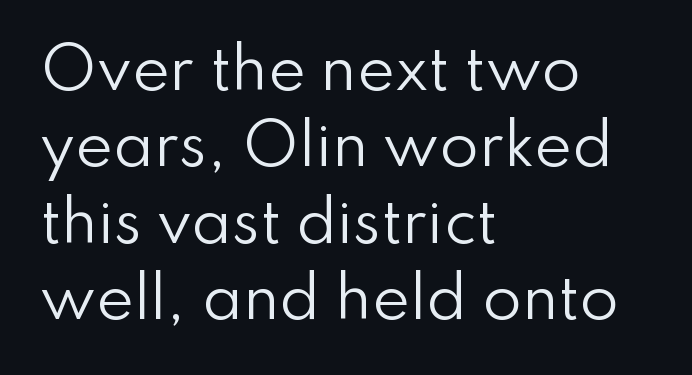
Standard letterfit; no display-style spreading of the glyphs. Quick note: interline space is typical. Observe the absence of serifs on each vertical stroke in this sample. The string is rendered with underlining switched off. Varying glyph widths throughout — classic text-font behaviour.
